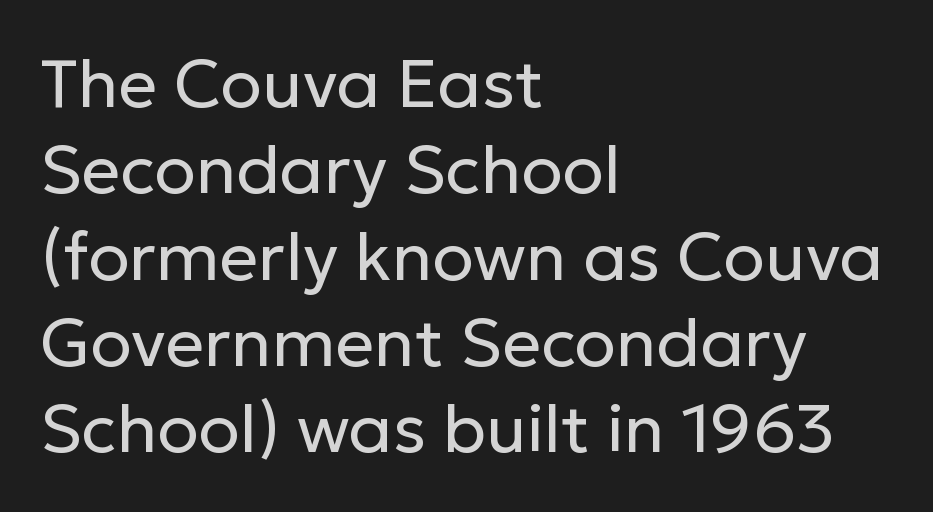
Proportional: the letters do not fall into vertical columns. Vertical stems look standard width or narrower in stroke. Italic: no, the glyphs are upright roman. Glyph-to-glyph distance matches everyday printed text. Are there feet on the stems? There aren't — it's a sans.
